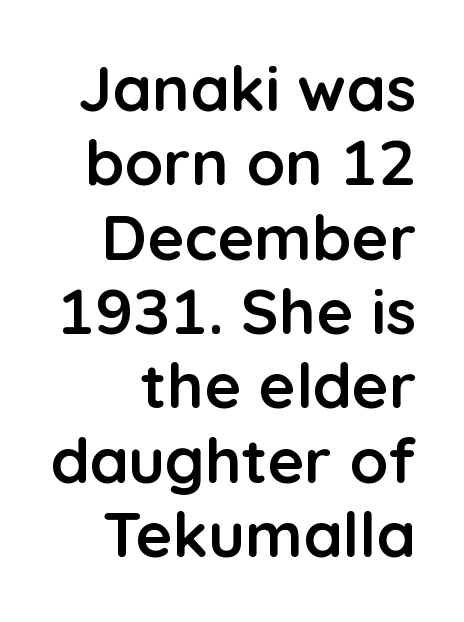
The image shows 63 px semibold sans-serif type, upright; set line spacing 1.18x, normal letter spacing, not underlined; low stroke contrast and a medium x-height.
